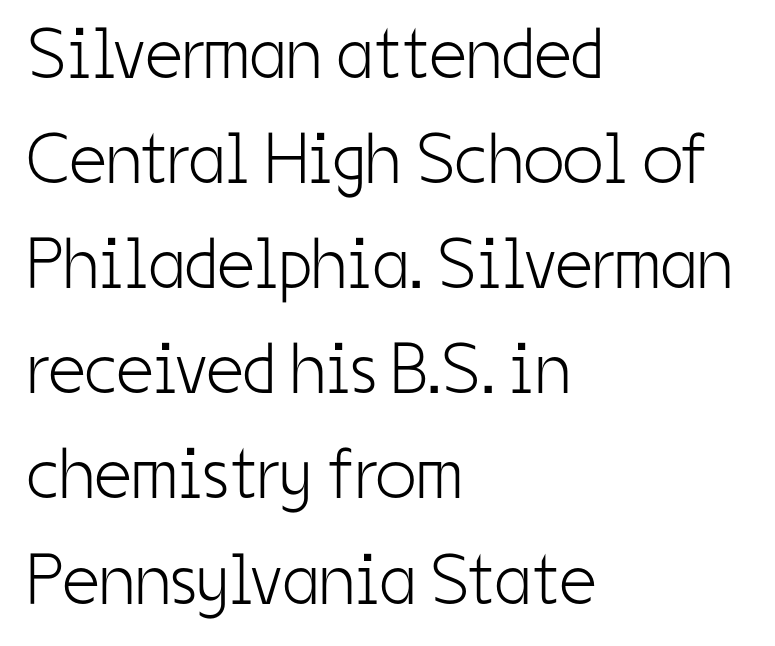
Honestly, the letter spacing is just normal — you wouldn't notice it. The letters advance in unequal steps, a hallmark of proportional type. Rendered with straight, roman letterforms. These lines sit exactly where default settings would place them.
